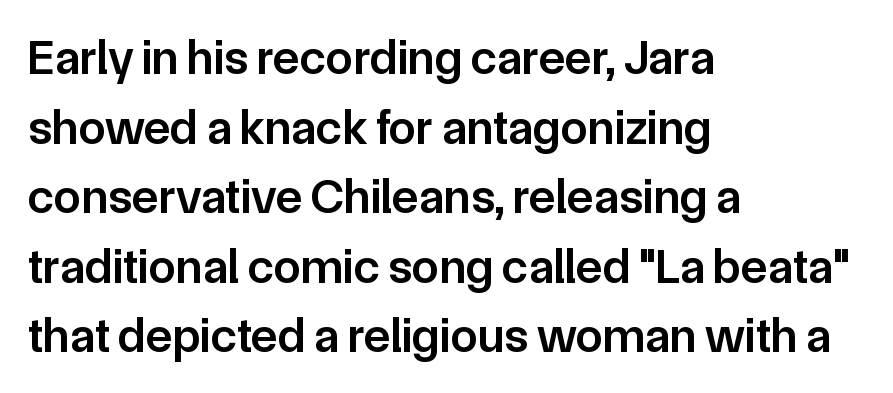
Q: Is the text bold? A: Semi-bold.
Q: Is the text italic (slanted)? A: No, it is upright.
Q: Is the typeface a serif or a sans-serif typeface? A: Sans-serif.
Q: Is the text underlined? A: No.
Q: How is the paragraph aligned? A: Left-aligned.
Q: Is the spacing between letters normal or unusually wide? A: Normal.
Q: Is the spacing between lines tight, normal or loose? A: Normal.
Q: Width (condensed, normal, or wide)? A: Normal.
Q: Stroke contrast? A: Low.
Q: x-height? A: Medium.
Q: Monospaced? A: No.
